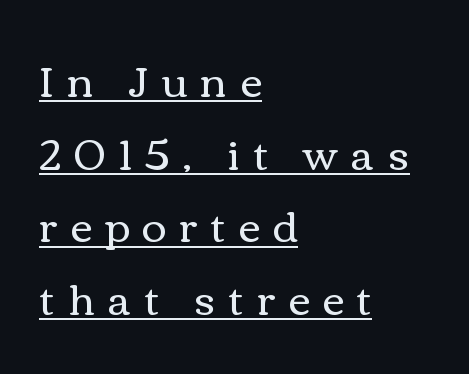
{"italic": "no", "bold": "no", "weight": "regular", "width": "wide", "x_height": "medium", "monospaced": "no", "underline": "yes", "align": "left", "line_spacing_ratio": 1.73, "letter_spacing": "wide", "letter_spacing_em": 0.32, "glyph_px": 42}
